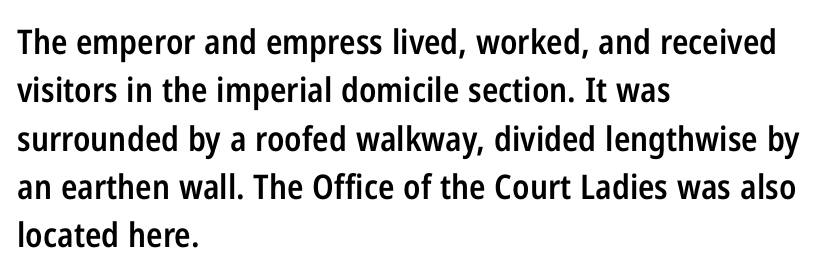
{"serif": "no", "italic": "no", "bold": "semi", "weight": "semibold", "width": "condensed", "stroke_contrast": "low", "x_height": "medium", "monospaced": "no", "underline": "no", "align": "left", "line_spacing": "normal", "line_spacing_ratio": 1.42, "letter_spacing": "normal", "letter_spacing_em": 0.0, "glyph_px": 34}
